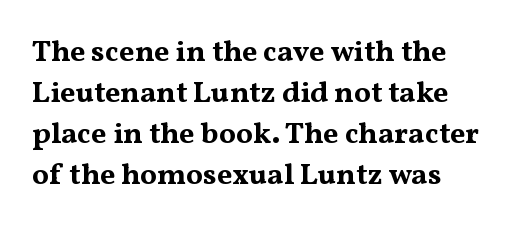
Q: Is the text bold? A: Yes.
Q: Is the text italic (slanted)? A: No, it is upright.
Q: Is the typeface a serif or a sans-serif typeface? A: Serif.
Q: Is the text underlined? A: No.
Q: Is the spacing between letters normal or unusually wide? A: Normal.
Q: Is the spacing between lines tight, normal or loose? A: Normal.
Q: Width (condensed, normal, or wide)? A: Wide.
Q: Stroke contrast? A: Medium.
Q: x-height? A: Medium.
Q: Monospaced? A: No.
